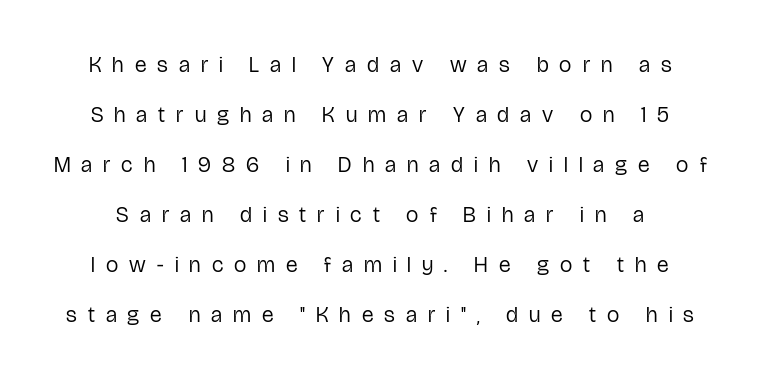
{"italic": "no", "bold": "no", "underline": "no", "line_spacing": "loose", "line_spacing_ratio": 2.27, "letter_spacing": "wide", "letter_spacing_em": 0.5, "glyph_px": 22}
